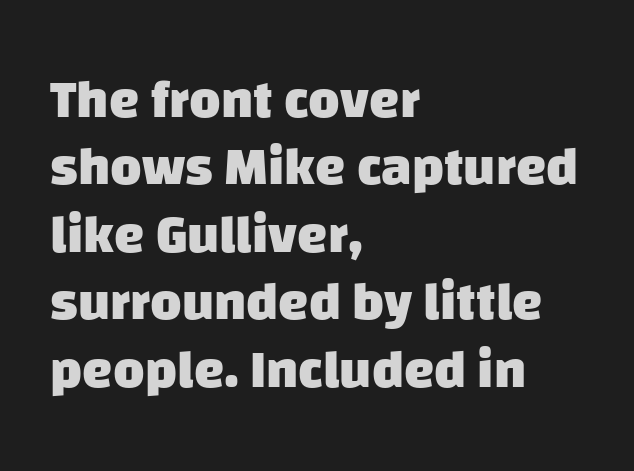
The image shows 54 px heavy sans-serif type; set left-aligned, normal line spacing (1.25x), normal letter spacing, not underlined; low stroke contrast and a large x-height.
